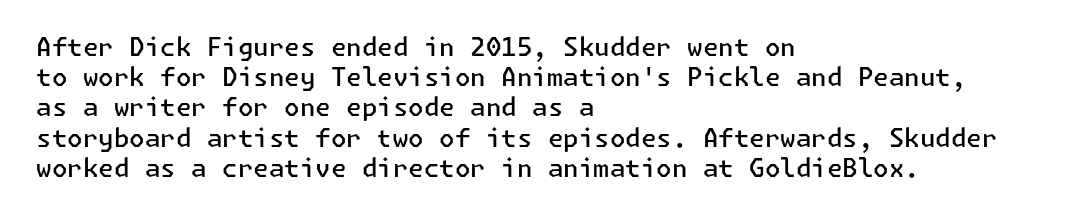
{"italic": "no", "bold": "semi", "underline": "no", "align": "left", "line_spacing_ratio": 1.21, "letter_spacing": "normal", "letter_spacing_em": 0.0, "glyph_px": 25}
